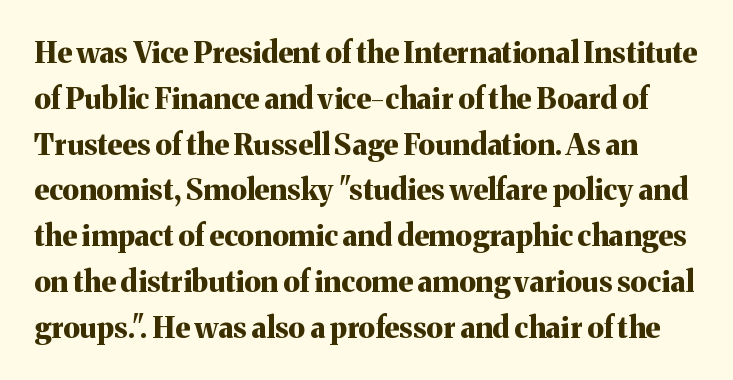
The image shows 29 px bold serif type, upright; set normal line spacing (1.58x), normal letter spacing, not underlined; medium stroke contrast and a medium x-height.
